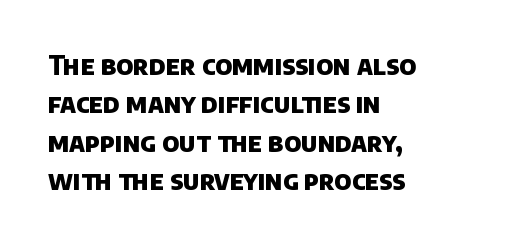
Q: Is the text bold? A: Yes.
Q: Is the text underlined? A: No.
Q: How is the paragraph aligned? A: Left-aligned.
Q: Is the spacing between letters normal or unusually wide? A: Normal.
Q: Is the spacing between lines tight, normal or loose? A: Normal.
